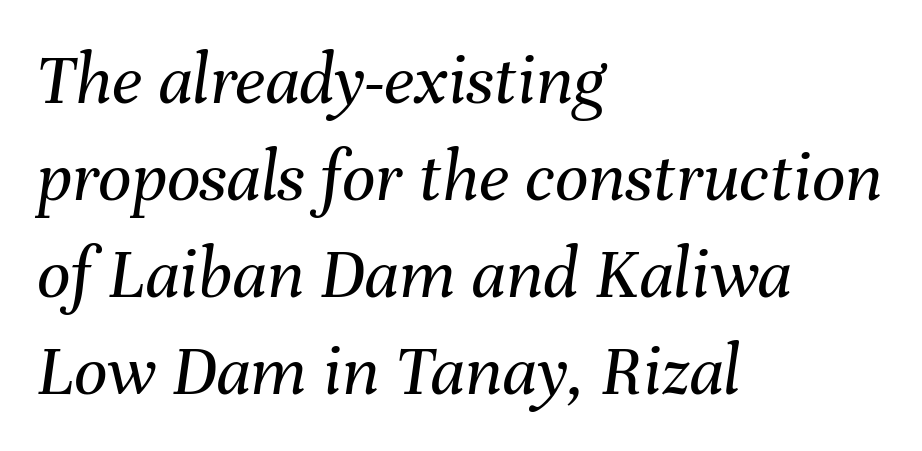
Q: Is the text bold? A: No.
Q: Is the text italic (slanted)? A: Yes, it leans right by about 8 degrees.
Q: Is the text underlined? A: No.
Q: How is the paragraph aligned? A: Left-aligned.
Q: Is the spacing between letters normal or unusually wide? A: Normal.
Q: Is the spacing between lines tight, normal or loose? A: Normal.
Q: Width (condensed, normal, or wide)? A: Normal.
Q: Stroke contrast? A: Medium.
Q: x-height? A: Medium.
Q: Monospaced? A: No.
